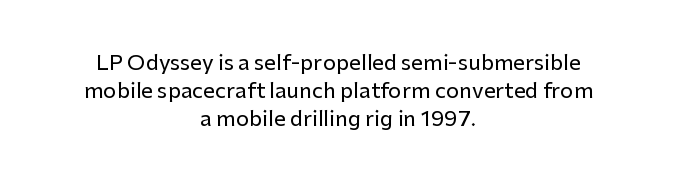
{"italic": "no", "underline": "no", "align": "center", "line_spacing": "normal", "line_spacing_ratio": 1.34, "letter_spacing": "normal", "letter_spacing_em": 0.0, "glyph_px": 21}
